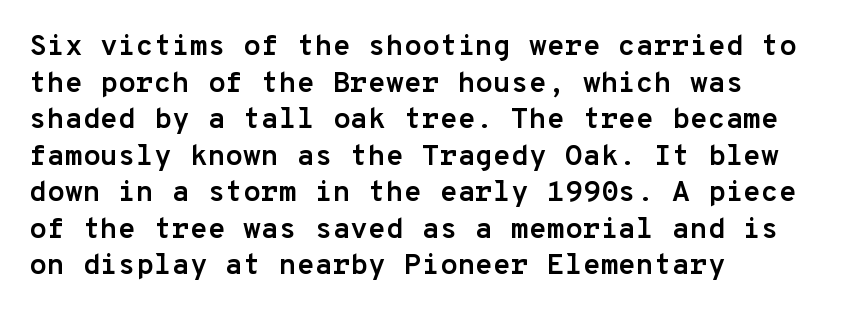
{"serif": "no", "italic": "no", "bold": "yes", "weight": "semibold", "width": "normal", "stroke_contrast": "low", "x_height": "medium", "monospaced": "yes", "underline": "no", "align": "left", "line_spacing": "normal", "line_spacing_ratio": 1.26, "letter_spacing": "normal", "letter_spacing_em": 0.0, "glyph_px": 29}
